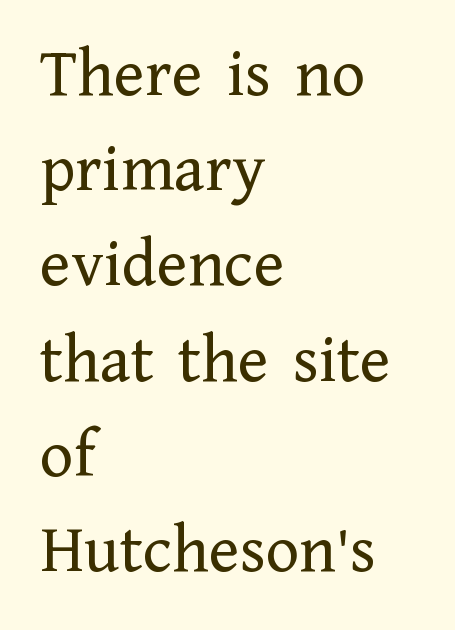
Q: Is the text bold? A: No.
Q: Is the text italic (slanted)? A: No, it is upright.
Q: Is the typeface a serif or a sans-serif typeface? A: Serif.
Q: Is the text underlined? A: No.
Q: How is the paragraph aligned? A: Left-aligned.
Q: Is the spacing between letters normal or unusually wide? A: Normal.
Q: Is the spacing between lines tight, normal or loose? A: Normal.
Q: Width (condensed, normal, or wide)? A: Normal.
Q: Stroke contrast? A: Low.
Q: x-height? A: Medium.
Q: Monospaced? A: No.
